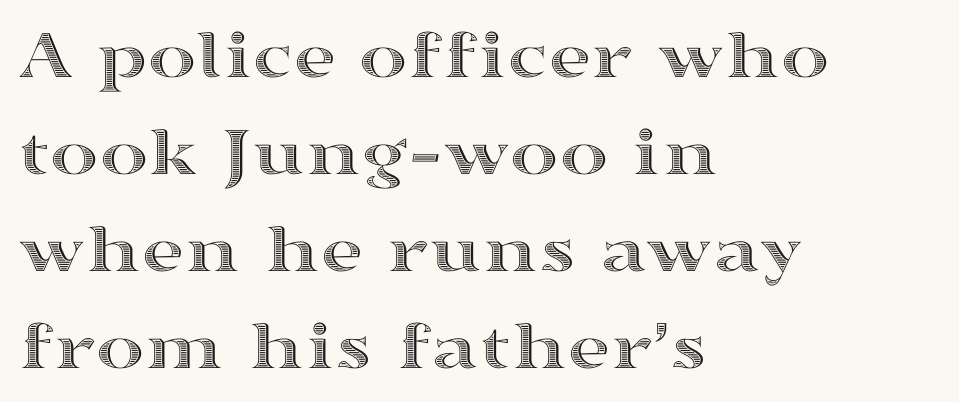
The image shows 73 px wide type, upright; set left-aligned, normal line spacing (1.33x), normal letter spacing, not underlined; a medium x-height.
